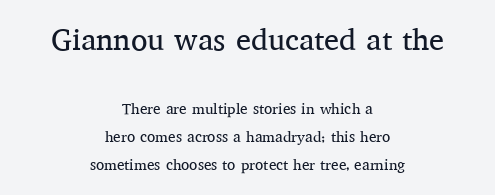
{"serif": "yes", "italic": "no", "bold": "no", "weight": "regular", "width": "normal", "stroke_contrast": "medium", "x_height": "medium", "monospaced": "no", "underline": "no", "align": "center", "line_spacing_ratio": 1.87, "letter_spacing": "normal", "letter_spacing_em": 0.0, "larger_block": "first", "size_ratio": 2.0, "glyph_px": 30}
